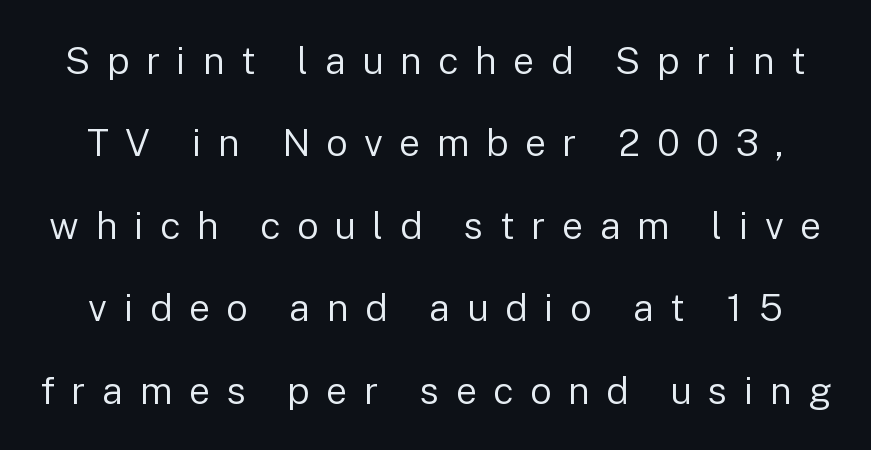
Q: Is the text bold? A: No.
Q: Is the text italic (slanted)? A: No, it is upright.
Q: Is the typeface a serif or a sans-serif typeface? A: Sans-serif.
Q: Is the text underlined? A: No.
Q: Is the spacing between letters normal or unusually wide? A: Unusually wide.
Q: Is the spacing between lines tight, normal or loose? A: Loose.
Q: Width (condensed, normal, or wide)? A: Normal.
Q: Stroke contrast? A: Low.
Q: x-height? A: Medium.
Q: Monospaced? A: No.
